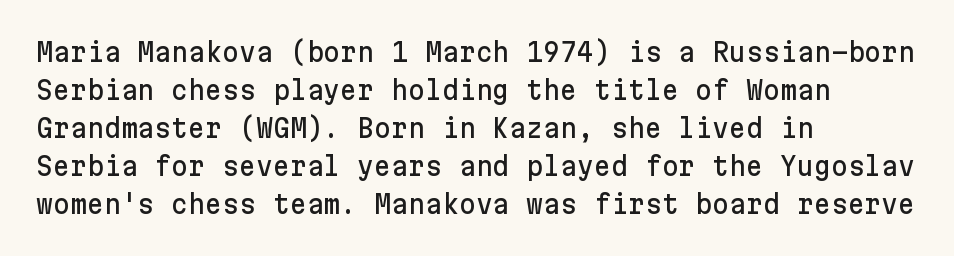
The image shows 26 px text type, upright; set left-aligned, normal line spacing (1.46x), normal letter spacing, not underlined.
